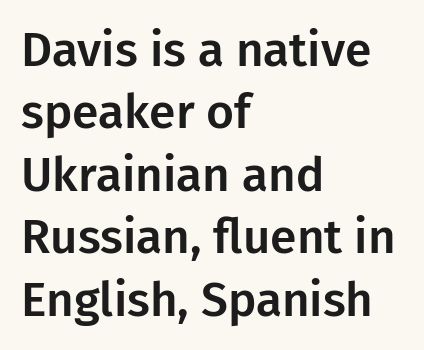
Typeset ragged right — the left edge is the straight one. These lines are rendered in a variable-pitch font. Decoration check: the copy has no underline. In terms of letterspacing, this is plain default setting. When letters stand straight like this, we call the style roman or upright. The leading is moderate, giving the passage an even texture.
